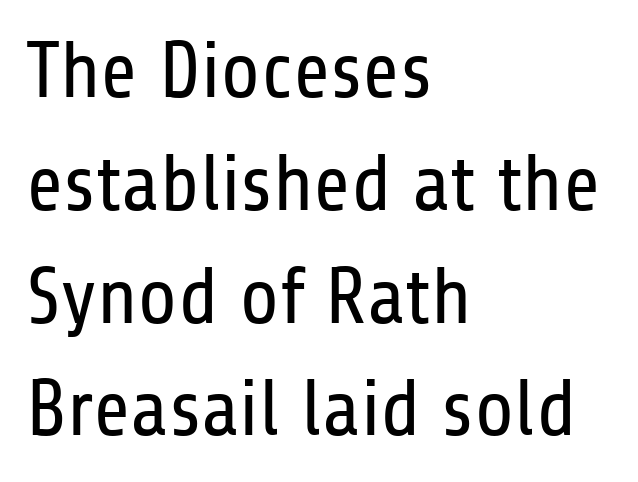
The image shows 80 px regular-weight, condensed sans-serif type, upright; set left-aligned, normal line spacing (1.41x), normal letter spacing, not underlined; low stroke contrast and a medium x-height.
